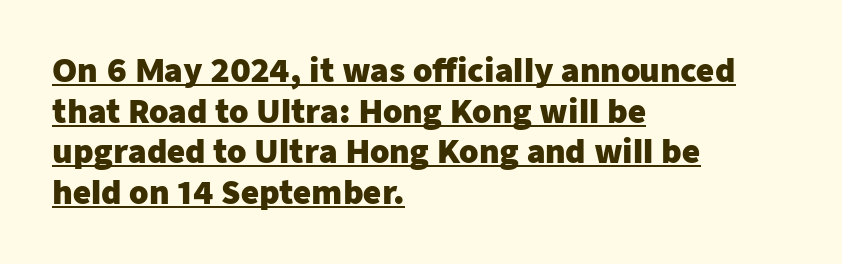
Q: Is the text bold? A: Yes.
Q: Is the text italic (slanted)? A: No, it is upright.
Q: Is the typeface a serif or a sans-serif typeface? A: Sans-serif.
Q: Is the text underlined? A: Yes.
Q: How is the paragraph aligned? A: Left-aligned.
Q: Is the spacing between letters normal or unusually wide? A: Normal.
Q: Is the spacing between lines tight, normal or loose? A: Normal.
Q: Width (condensed, normal, or wide)? A: Normal.
Q: Stroke contrast? A: Low.
Q: x-height? A: Medium.
Q: Monospaced? A: No.
